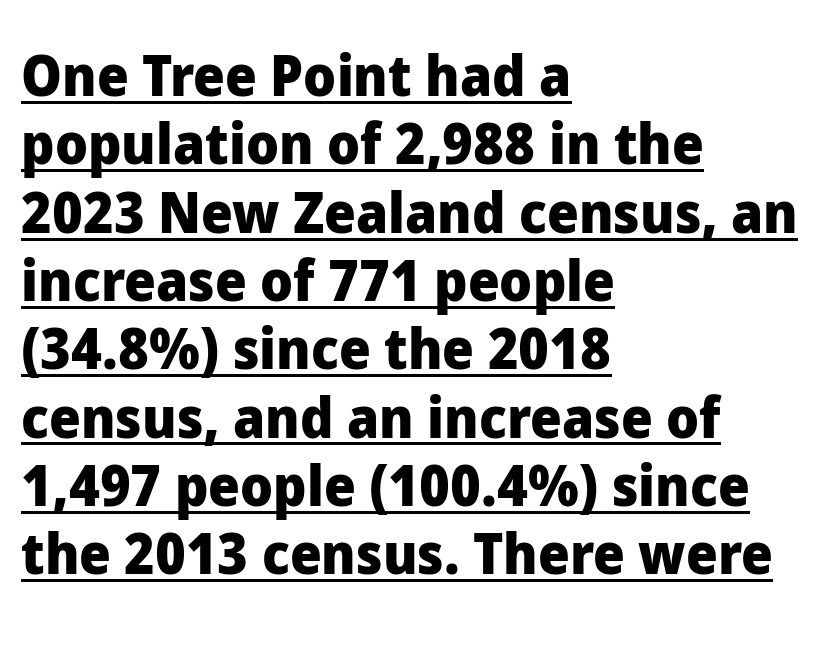
{"serif": "no", "italic": "no", "bold": "yes", "weight": "heavy", "width": "normal", "stroke_contrast": "low", "x_height": "medium", "monospaced": "no", "underline": "yes", "align": "left", "line_spacing_ratio": 1.22, "letter_spacing": "normal", "letter_spacing_em": 0.0, "glyph_px": 56}
